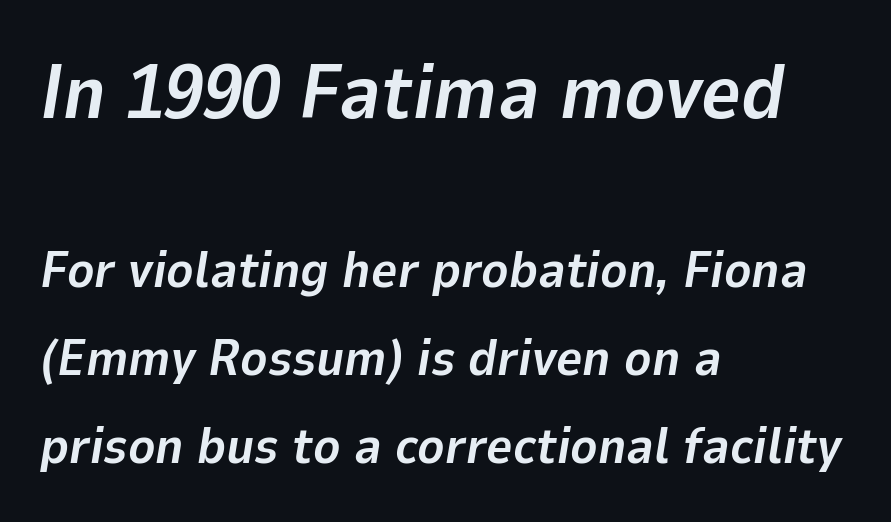
The image shows 77 px bold type, italic (leaning right); set left-aligned, line spacing 1.73x, normal letter spacing, not underlined; the first (top) block is 1.51x larger; low stroke contrast and a medium x-height.
